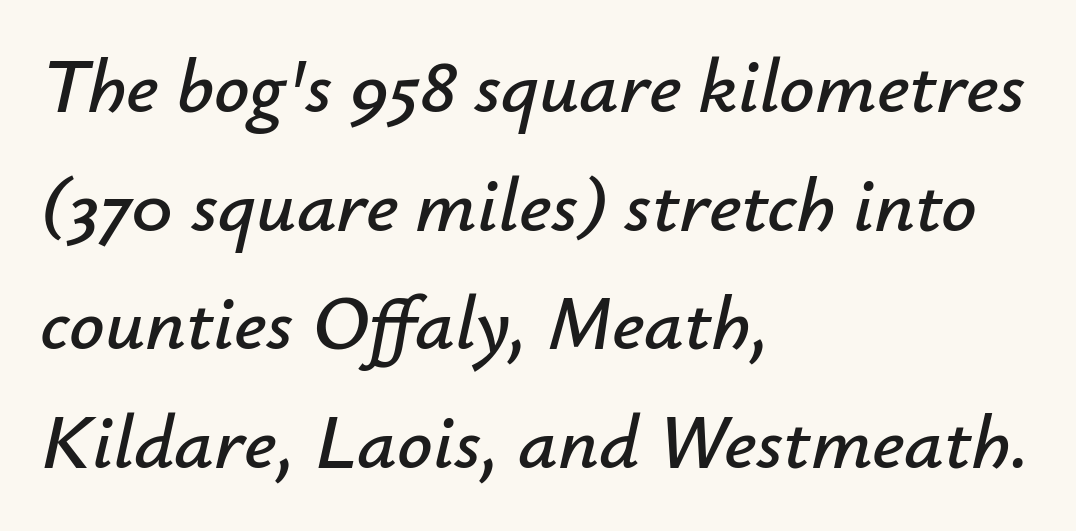
The line-height multiplier appears to be the usual default. The type is set solid horizontally, with unmodified tracking. If you drew a line through each stem, it would be angled. The letters advance in unequal steps, a hallmark of proportional type. The ragged edge is on the right, which tells us the setting is flush left. Just letters on the line, the space beneath them empty.
